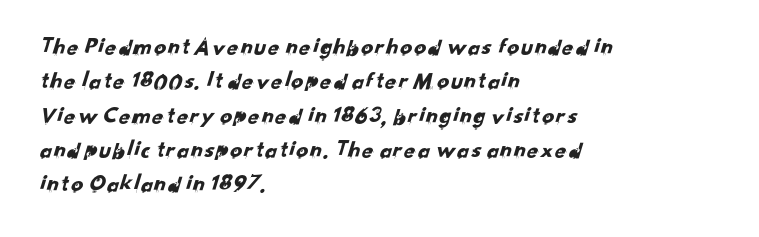
Every row of glyphs begins at an identical x-position on the left. The face used here is rendered with its standard letterfit. Leading matches the norm, producing a regular column. Plain, unruled lines of type.
